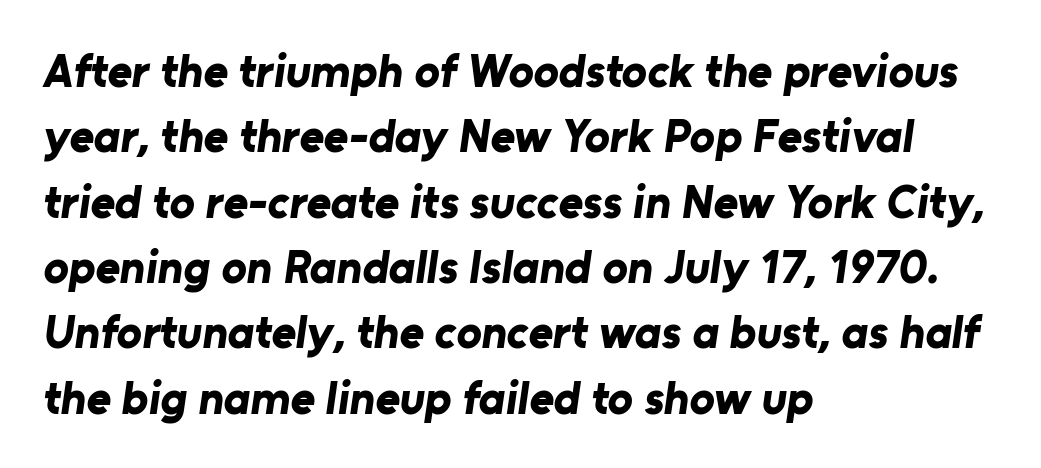
The image shows 47 px bold sans-serif type; set left-aligned, normal line spacing (1.39x), normal letter spacing, not underlined; low stroke contrast and a medium x-height.
